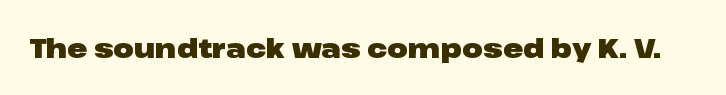
The image shows 27 px bold type, upright; set normal letter spacing, not underlined.
